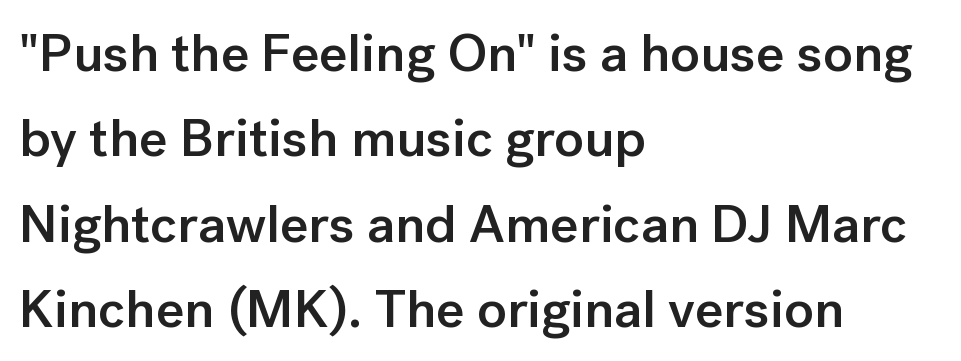
This is sans-serif lettering, the kind often seen on screens and signage. A bit beefed up — I'd call it semibold rather than bold. Does extra space separate the letters? No, they use regular spacing. Is this a fixed-width face? No — the glyphs have proportional, varying widths. Baseline-to-baseline distance is the conventional proportion of letter height.
